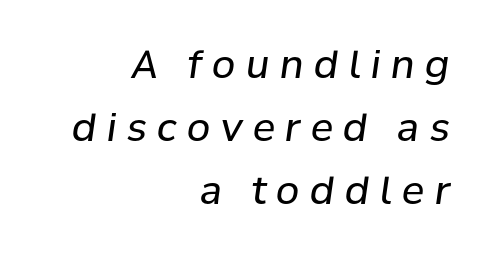
Q: Is the text bold? A: No.
Q: Is the text italic (slanted)? A: Yes, it leans right by about 8 degrees.
Q: Is the text underlined? A: No.
Q: How is the paragraph aligned? A: Right-aligned.
Q: Is the spacing between letters normal or unusually wide? A: Unusually wide.
Q: Is the spacing between lines tight, normal or loose? A: Normal.
Q: Width (condensed, normal, or wide)? A: Normal.
Q: Stroke contrast? A: Low.
Q: x-height? A: Medium.
Q: Monospaced? A: No.
